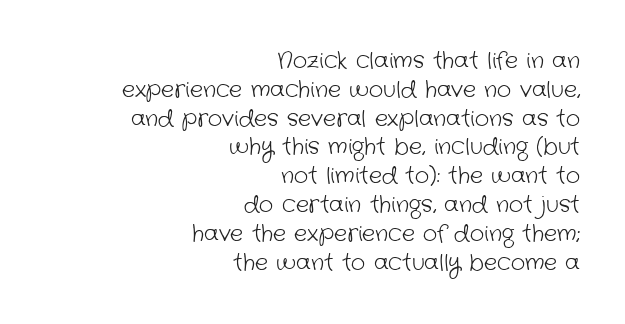
The image shows 22 px text type; set right-aligned, normal line spacing (1.31x), normal letter spacing, not underlined.
